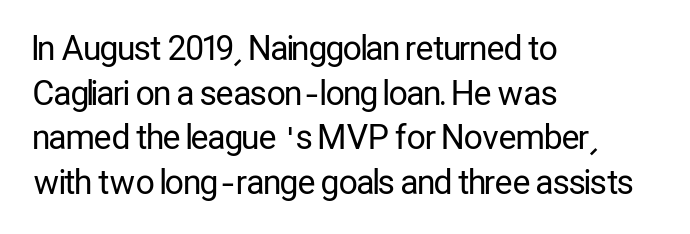
Q: Is the text bold? A: No.
Q: Is the text italic (slanted)? A: No, it is upright.
Q: Is the typeface a serif or a sans-serif typeface? A: Sans-serif.
Q: Is the text underlined? A: No.
Q: How is the paragraph aligned? A: Left-aligned.
Q: Is the spacing between letters normal or unusually wide? A: Normal.
Q: Is the spacing between lines tight, normal or loose? A: Normal.
Q: Width (condensed, normal, or wide)? A: Condensed.
Q: Stroke contrast? A: Low.
Q: x-height? A: Medium.
Q: Monospaced? A: No.
